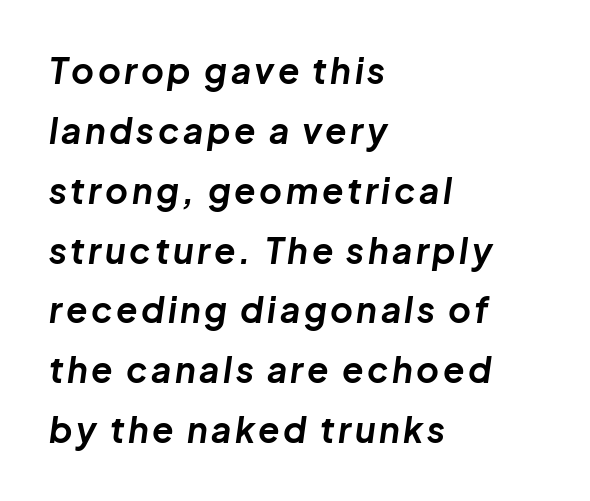
Q: Is the text bold? A: Yes.
Q: Is the text italic (slanted)? A: Yes, it leans right by about 8 degrees.
Q: Is the text underlined? A: No.
Q: How is the paragraph aligned? A: Left-aligned.
Q: Width (condensed, normal, or wide)? A: Normal.
Q: Stroke contrast? A: Low.
Q: x-height? A: Medium.
Q: Monospaced? A: No.
